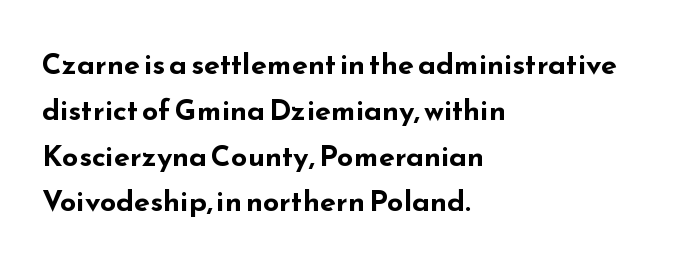
Here the designer chose a conventional face with non-uniform glyph widths. Each line starts at the same left margin while the right side varies. Horizontal bands of white between lines are of average thickness. The letters are bold, with thick, heavy strokes. Tall strokes in this sample are plumb rather than angled.
